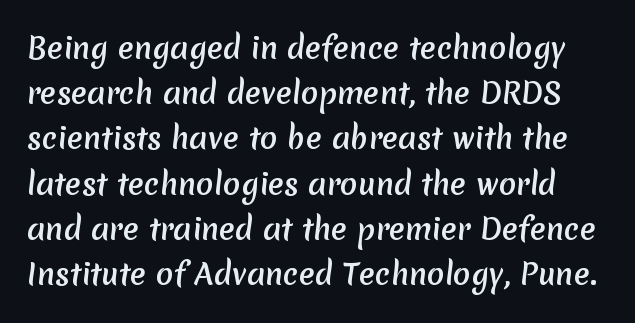
Q: Is the typeface a serif or a sans-serif typeface? A: Sans-serif.
Q: Is the text underlined? A: No.
Q: Is the spacing between letters normal or unusually wide? A: Normal.
Q: Is the spacing between lines tight, normal or loose? A: Normal.
Q: Width (condensed, normal, or wide)? A: Normal.
Q: Stroke contrast? A: Medium.
Q: x-height? A: Medium.
Q: Monospaced? A: No.
